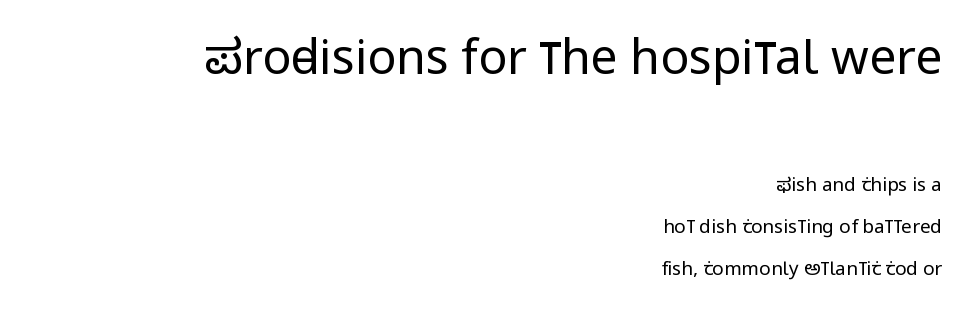
{"serif": "no", "italic": "no", "bold": "no", "weight": "regular", "width": "condensed", "stroke_contrast": "low", "x_height": "large", "monospaced": "no", "underline": "no", "align": "right", "line_spacing": "loose", "line_spacing_ratio": 2.2, "letter_spacing": "normal", "letter_spacing_em": 0.0, "larger_block": "first", "size_ratio": 2.53, "glyph_px": 48}
